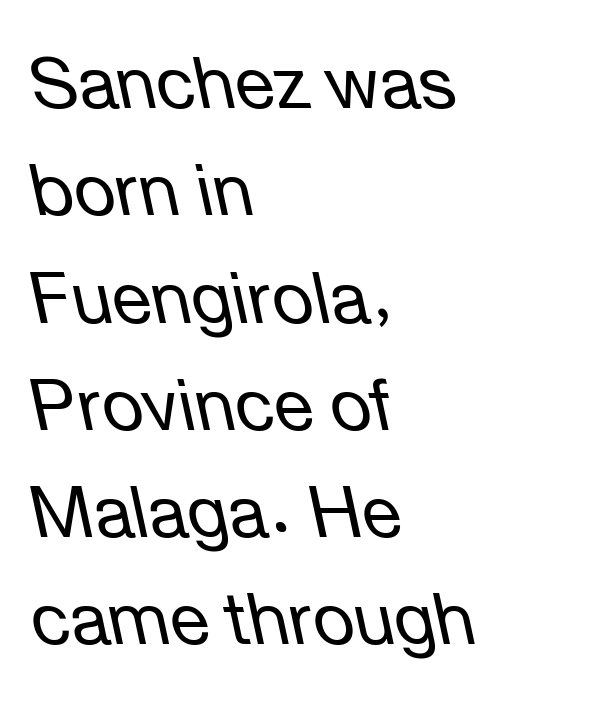
Descenders are the only things crossing below the line. The leading is moderate, giving the passage an even texture. Letter spacing: default. A quiet, ordinary-to-light weight characterises the typeface.
